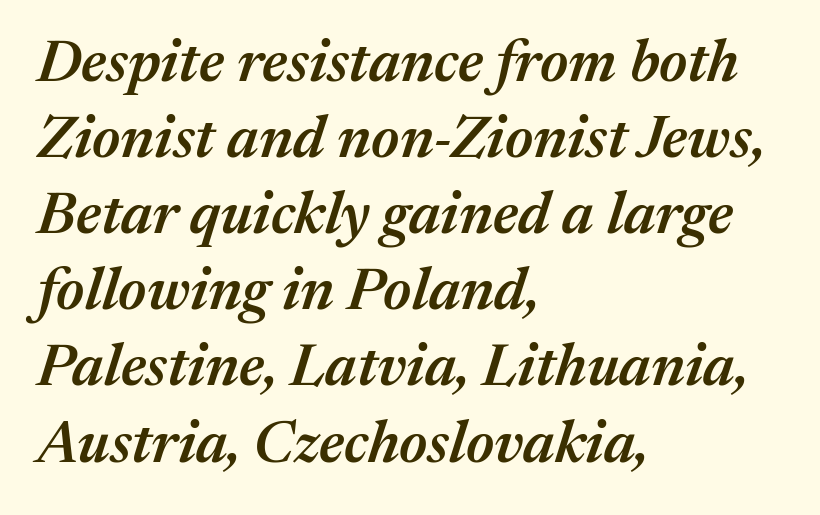
The image shows 59 px semibold type, italic (leaning right); set left-aligned, normal line spacing (1.29x), normal letter spacing, not underlined; medium stroke contrast and a medium x-height.
